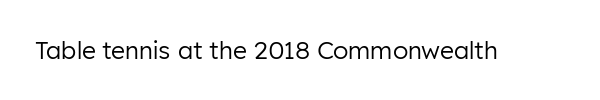
Q: Is the text bold? A: No.
Q: Is the text italic (slanted)? A: No, it is upright.
Q: Is the text underlined? A: No.
Q: Is the spacing between letters normal or unusually wide? A: Normal.
